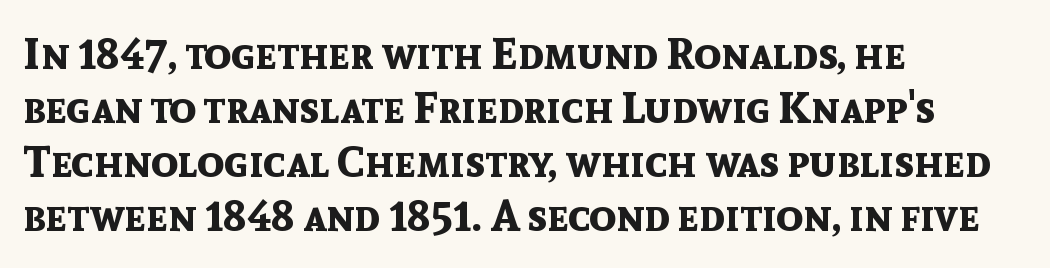
{"serif": "no", "italic": "no", "bold": "yes", "weight": "bold", "width": "normal", "x_height": "medium", "monospaced": "no", "underline": "no", "align": "left", "line_spacing_ratio": 1.23, "letter_spacing": "normal", "letter_spacing_em": 0.0, "glyph_px": 44}
